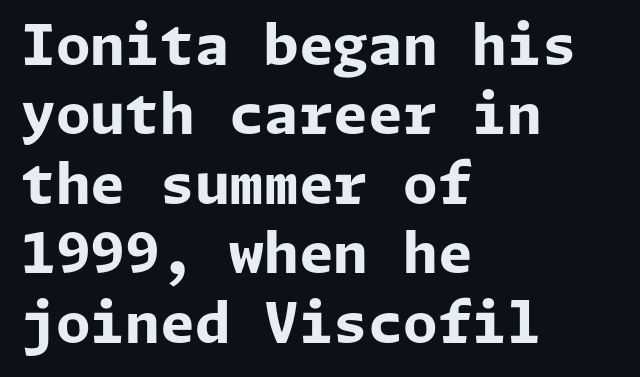
Q: Is the text bold? A: Yes.
Q: Is the text italic (slanted)? A: No, it is upright.
Q: Is the typeface a serif or a sans-serif typeface? A: Sans-serif.
Q: Is the text underlined? A: No.
Q: How is the paragraph aligned? A: Left-aligned.
Q: Is the spacing between letters normal or unusually wide? A: Normal.
Q: Width (condensed, normal, or wide)? A: Normal.
Q: Stroke contrast? A: Low.
Q: x-height? A: Medium.
